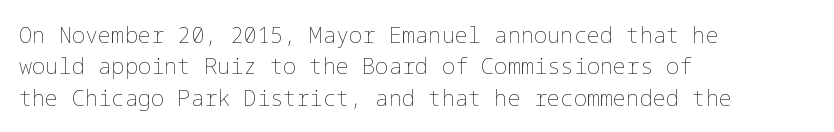
The image shows 22 px text type, upright; set left-aligned, normal line spacing (1.43x), normal letter spacing, not underlined.
